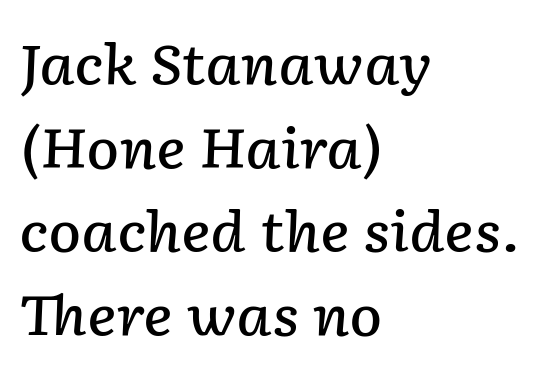
Q: Is the text bold? A: Semi-bold.
Q: Is the text italic (slanted)? A: Yes, it leans right by about 2 degrees.
Q: Is the text underlined? A: No.
Q: How is the paragraph aligned? A: Left-aligned.
Q: Is the spacing between letters normal or unusually wide? A: Normal.
Q: Is the spacing between lines tight, normal or loose? A: Normal.
Q: Width (condensed, normal, or wide)? A: Normal.
Q: Stroke contrast? A: Low.
Q: x-height? A: Medium.
Q: Monospaced? A: No.
